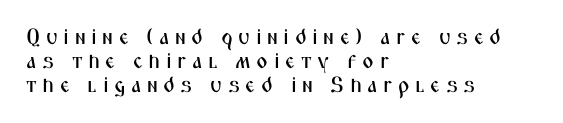
{"italic": "no", "underline": "no", "align": "left", "line_spacing": "tight", "line_spacing_ratio": 1.09, "letter_spacing": "wide", "letter_spacing_em": 0.25, "glyph_px": 22}
